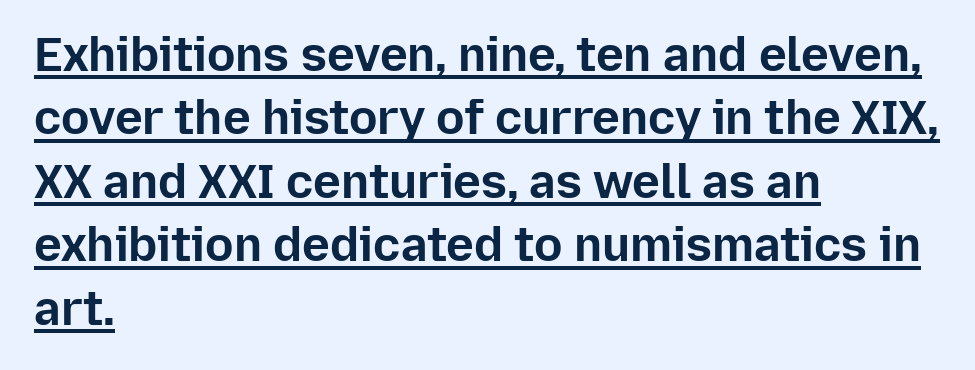
The image shows 47 px bold sans-serif type, upright; set left-aligned, normal line spacing (1.35x), normal letter spacing, underlined; low stroke contrast and a medium x-height.
